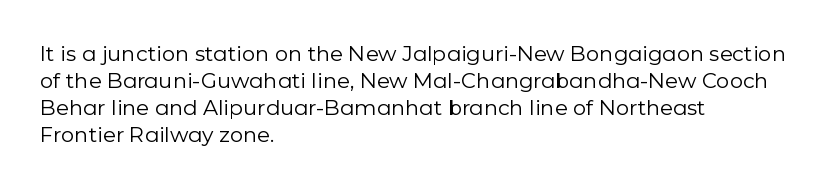
The image shows 21 px text type, upright; set left-aligned, normal line spacing (1.29x), normal letter spacing, not underlined.
